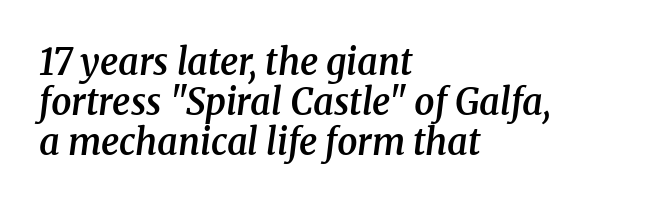
Q: Is the text bold? A: Semi-bold.
Q: Is the text italic (slanted)? A: Yes, it leans right by about 8 degrees.
Q: Is the typeface a serif or a sans-serif typeface? A: Serif.
Q: Is the text underlined? A: No.
Q: How is the paragraph aligned? A: Left-aligned.
Q: Is the spacing between letters normal or unusually wide? A: Normal.
Q: Is the spacing between lines tight, normal or loose? A: Tight.
Q: Width (condensed, normal, or wide)? A: Normal.
Q: Stroke contrast? A: Medium.
Q: x-height? A: Medium.
Q: Monospaced? A: No.
